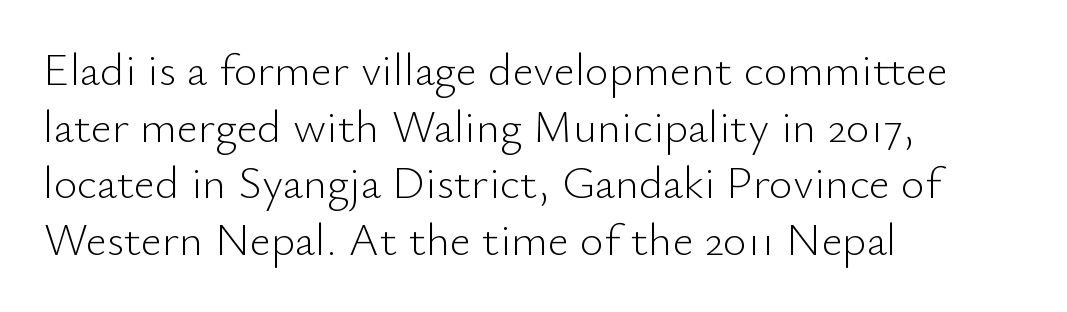
{"serif": "no", "italic": "no", "bold": "no", "weight": "light", "width": "normal", "stroke_contrast": "low", "x_height": "small", "monospaced": "no", "underline": "no", "align": "left", "line_spacing_ratio": 1.23, "letter_spacing": "normal", "letter_spacing_em": 0.0, "glyph_px": 46}
